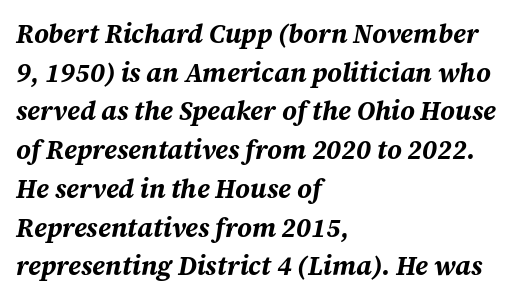
The image shows 26 px bold type, italic (leaning right); set left-aligned, normal line spacing (1.49x), normal letter spacing, not underlined.
